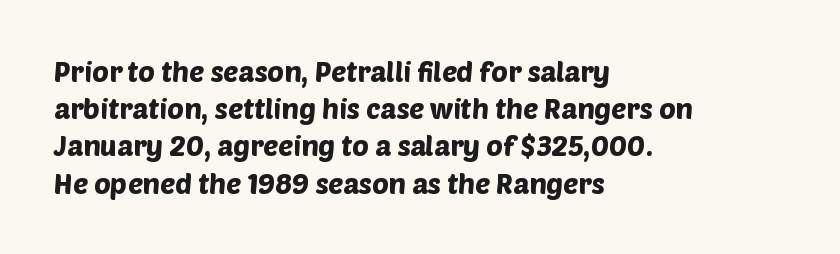
The image shows 28 px sans-serif type; set left-aligned, normal line spacing (1.33x), normal letter spacing, not underlined; low stroke contrast and a large x-height.
